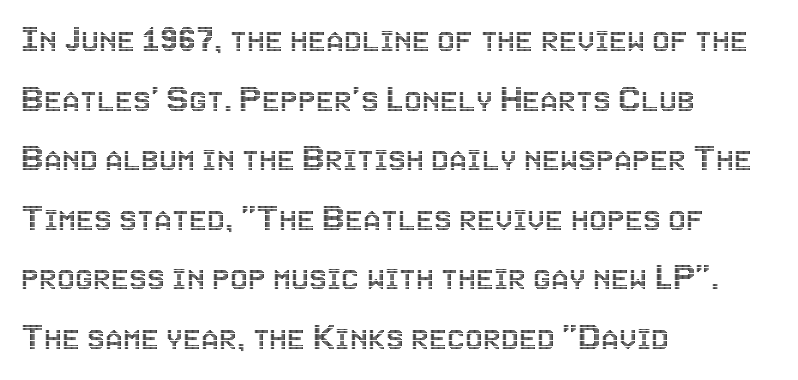
You could not count columns in this text — the font is proportionally spaced. The gap between lines stays unmarked. A typesetter would call this zero additional tracking. Ordinary non-slanted type is in use. A student would call this left alignment; a typographer would say flush left, rag right. One glance says typical: line gaps are just what's usual.
